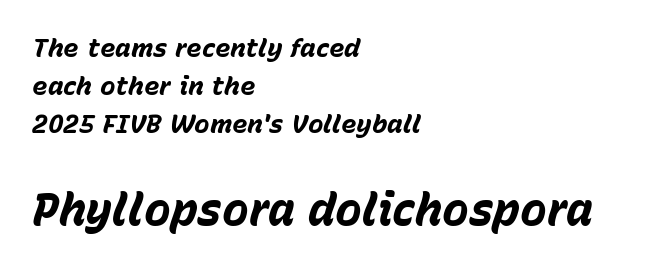
The lower block of text is set noticeably larger than the block above it. Observe the lean: these are italic letterforms. Each line starts at the same left margin while the right side varies. Rule under the text: the space is simply empty. Tracking here is standard; glyphs follow each other at the usual distance. A full-strength bold gives these letters their thick strokes.
